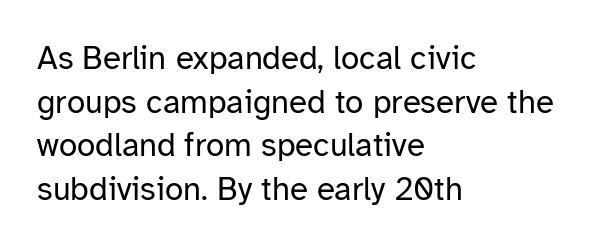
The image shows 33 px regular-weight sans-serif type, upright; set left-aligned, normal line spacing (1.32x), normal letter spacing, not underlined; low stroke contrast and a medium x-height.
